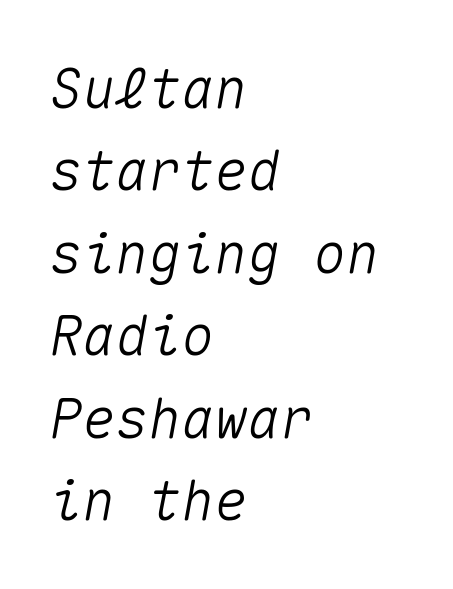
The image shows 55 px text type, italic (leaning right), monospaced; set left-aligned, normal line spacing (1.5x), normal letter spacing, not underlined; medium stroke contrast and a medium x-height.
